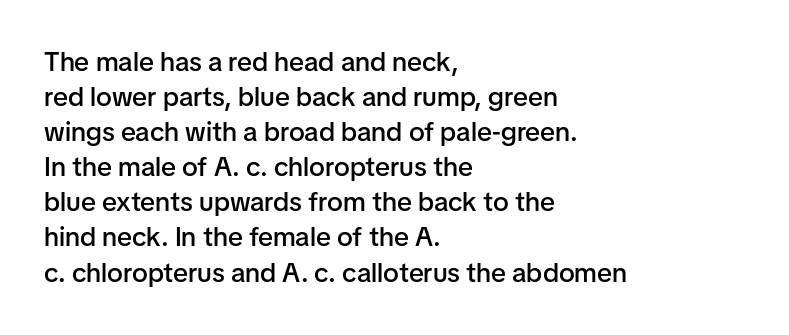
{"italic": "no", "bold": "semi", "underline": "no", "align": "left", "line_spacing": "normal", "line_spacing_ratio": 1.3, "letter_spacing": "normal", "letter_spacing_em": 0.0, "glyph_px": 27}
